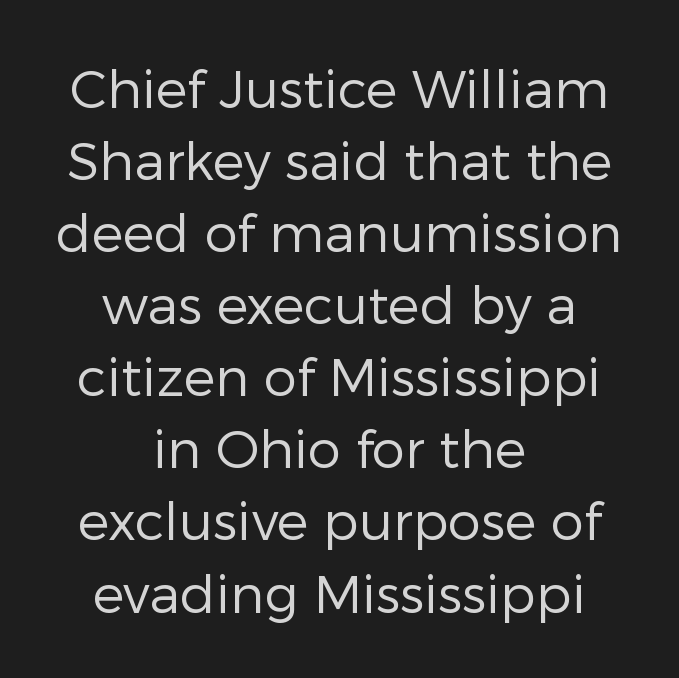
The letters stand straight up with perfectly vertical stems. These lines are centered, leaving both edges ragged. The type is set solid horizontally, with unmodified tracking. Look at the bottom of the vertical strokes: they stop flat, with no serifs.
